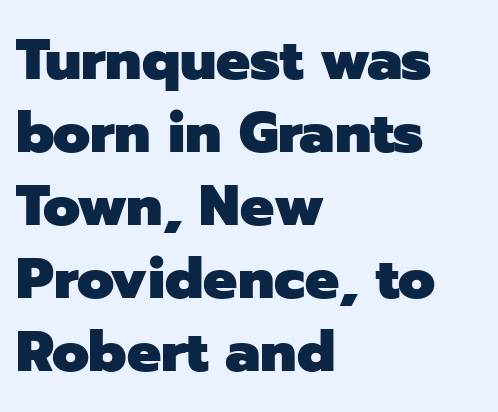
The image shows 57 px heavy sans-serif type, upright; set left-aligned, normal line spacing (1.28x), normal letter spacing, not underlined; low stroke contrast and a medium x-height.
